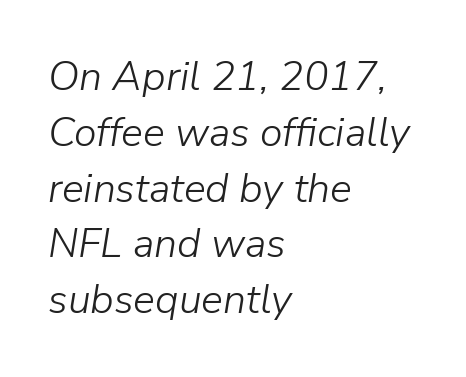
The image shows 41 px light type, italic (leaning right); set left-aligned, normal line spacing (1.36x), normal letter spacing, not underlined; low stroke contrast and a medium x-height.
